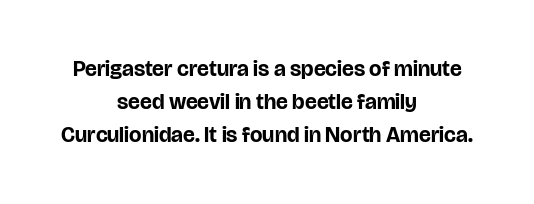
Q: Is the text bold? A: Yes.
Q: Is the text italic (slanted)? A: No, it is upright.
Q: Is the text underlined? A: No.
Q: How is the paragraph aligned? A: Centered.
Q: Is the spacing between letters normal or unusually wide? A: Normal.
Q: Is the spacing between lines tight, normal or loose? A: Normal.
